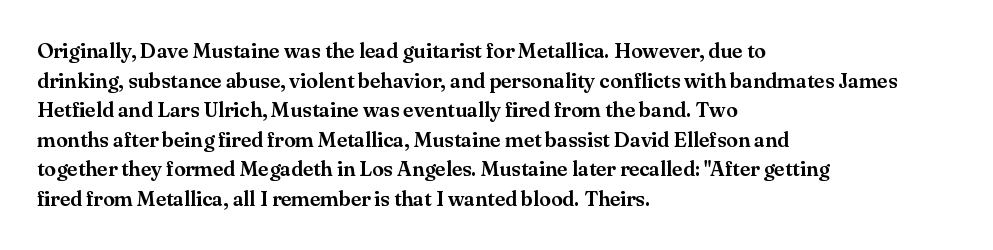
Caption: standard tracking, unaltered. Only glyphs here, with clear space below each row. The line-height multiplier appears to be the usual default. The typography opts for an upright posture over an oblique one. A student would call this left alignment; a typographer would say flush left, rag right.
